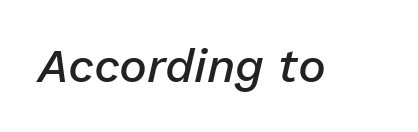
{"italic": "yes", "lean": "right", "slant_degrees": 13, "bold": "semi", "weight": "semibold", "width": "normal", "stroke_contrast": "low", "x_height": "medium", "monospaced": "no", "underline": "no", "letter_spacing": "normal", "letter_spacing_em": 0.0, "glyph_px": 47}
